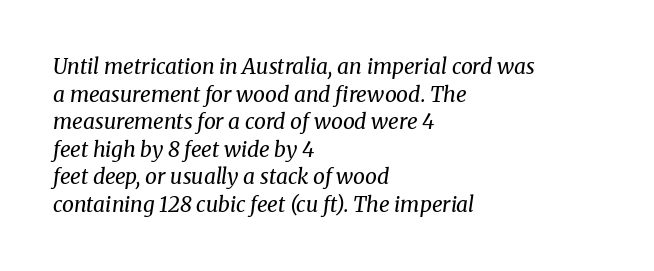
The image shows 21 px text type, italic (leaning right); set left-aligned, normal line spacing (1.31x), normal letter spacing, not underlined.
